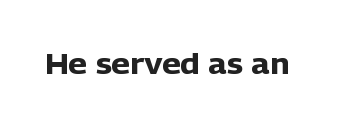
{"serif": "no", "italic": "no", "bold": "yes", "weight": "heavy", "width": "normal", "stroke_contrast": "low", "x_height": "medium", "monospaced": "no", "underline": "no", "letter_spacing": "normal", "letter_spacing_em": 0.0, "glyph_px": 29}
